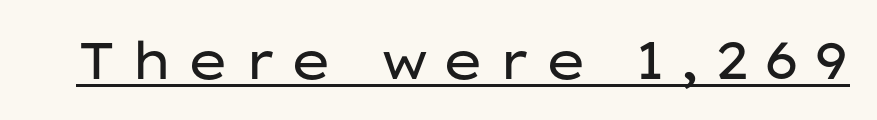
Q: Is the text bold? A: No.
Q: Is the text italic (slanted)? A: No, it is upright.
Q: Is the typeface a serif or a sans-serif typeface? A: Sans-serif.
Q: Is the text underlined? A: Yes.
Q: Is the spacing between letters normal or unusually wide? A: Unusually wide.
Q: Width (condensed, normal, or wide)? A: Wide.
Q: Stroke contrast? A: Low.
Q: x-height? A: Medium.
Q: Monospaced? A: No.
